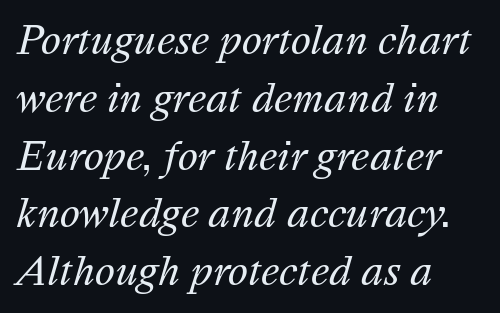
Q: Is the text bold? A: No.
Q: Is the text italic (slanted)? A: Yes, it leans right by about 16 degrees.
Q: Is the text underlined? A: No.
Q: How is the paragraph aligned? A: Left-aligned.
Q: Is the spacing between letters normal or unusually wide? A: Normal.
Q: Is the spacing between lines tight, normal or loose? A: Normal.
Q: Width (condensed, normal, or wide)? A: Normal.
Q: Stroke contrast? A: Medium.
Q: x-height? A: Medium.
Q: Monospaced? A: No.
